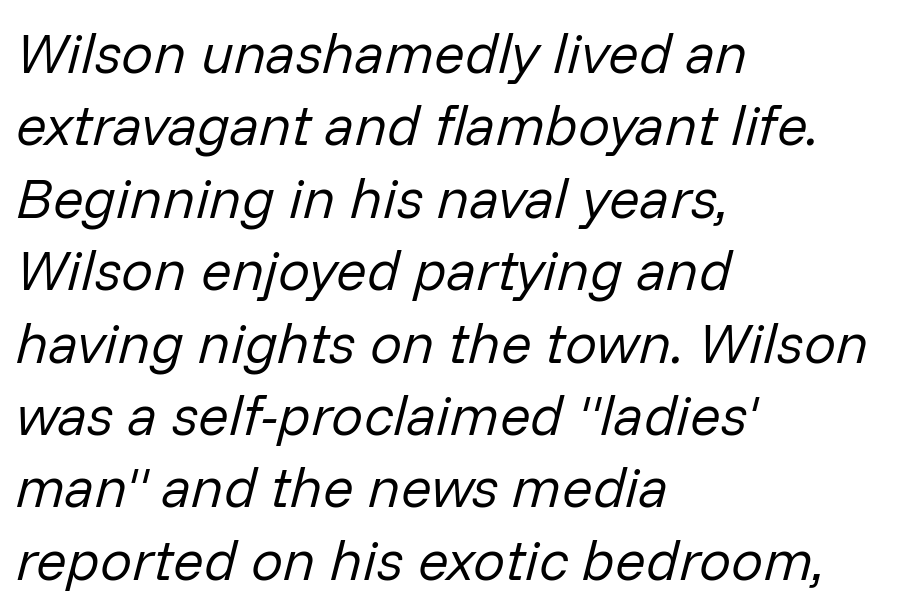
{"italic": "yes", "lean": "right", "slant_degrees": 14, "bold": "no", "weight": "regular", "width": "normal", "stroke_contrast": "low", "x_height": "medium", "monospaced": "no", "underline": "no", "align": "left", "line_spacing": "normal", "line_spacing_ratio": 1.27, "letter_spacing": "normal", "letter_spacing_em": 0.0, "glyph_px": 57}
